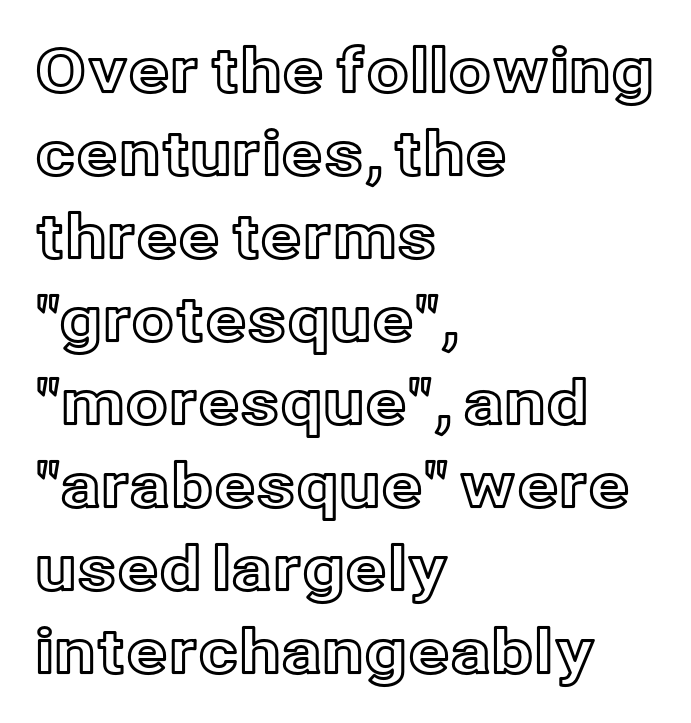
{"italic": "no", "width": "normal", "x_height": "medium", "monospaced": "no", "underline": "no", "align": "left", "line_spacing": "normal", "line_spacing_ratio": 1.36, "letter_spacing": "normal", "letter_spacing_em": 0.0, "glyph_px": 61}
